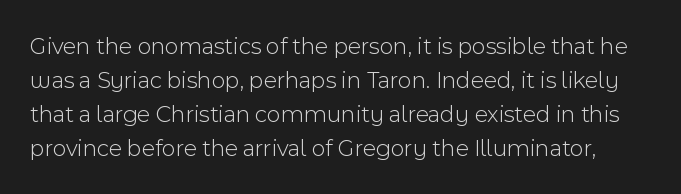
{"italic": "no", "bold": "no", "underline": "no", "line_spacing": "normal", "line_spacing_ratio": 1.42, "letter_spacing": "normal", "letter_spacing_em": 0.0, "glyph_px": 24}
